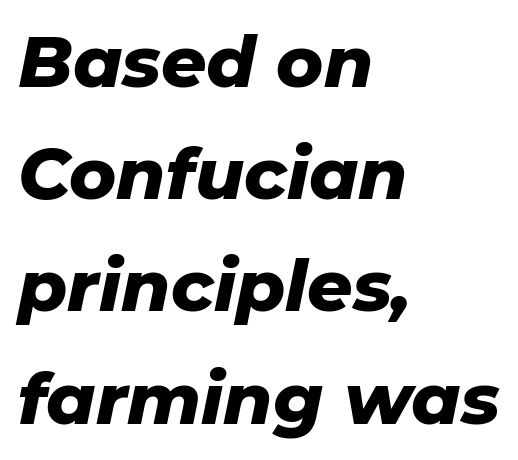
Q: Is the text bold? A: Yes.
Q: Is the text italic (slanted)? A: Yes, it leans right by about 11 degrees.
Q: Is the text underlined? A: No.
Q: How is the paragraph aligned? A: Left-aligned.
Q: Is the spacing between letters normal or unusually wide? A: Normal.
Q: Is the spacing between lines tight, normal or loose? A: Normal.
Q: Width (condensed, normal, or wide)? A: Normal.
Q: Stroke contrast? A: Low.
Q: x-height? A: Medium.
Q: Monospaced? A: No.
